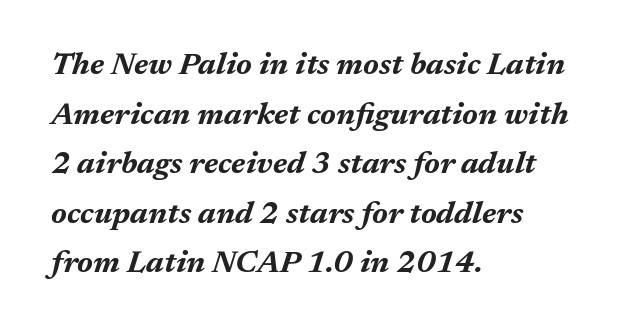
Q: Is the text bold? A: Yes.
Q: Is the text italic (slanted)? A: Yes, it leans right by about 17 degrees.
Q: Is the text underlined? A: No.
Q: How is the paragraph aligned? A: Left-aligned.
Q: Is the spacing between letters normal or unusually wide? A: Normal.
Q: Is the spacing between lines tight, normal or loose? A: Normal.
Q: Width (condensed, normal, or wide)? A: Normal.
Q: Stroke contrast? A: Medium.
Q: x-height? A: Medium.
Q: Monospaced? A: No.
